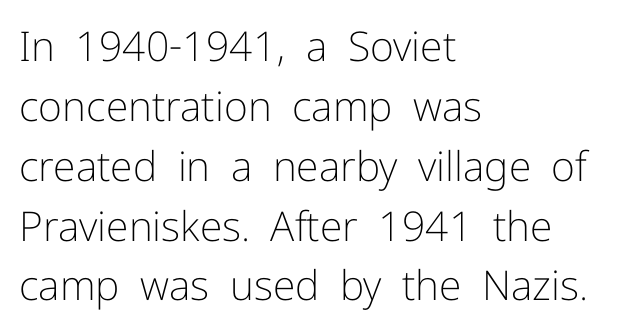
Q: Is the text bold? A: No.
Q: Is the text italic (slanted)? A: No, it is upright.
Q: Is the typeface a serif or a sans-serif typeface? A: Sans-serif.
Q: Is the text underlined? A: No.
Q: How is the paragraph aligned? A: Left-aligned.
Q: Is the spacing between letters normal or unusually wide? A: Normal.
Q: Is the spacing between lines tight, normal or loose? A: Normal.
Q: Width (condensed, normal, or wide)? A: Normal.
Q: Stroke contrast? A: Low.
Q: x-height? A: Medium.
Q: Monospaced? A: No.
